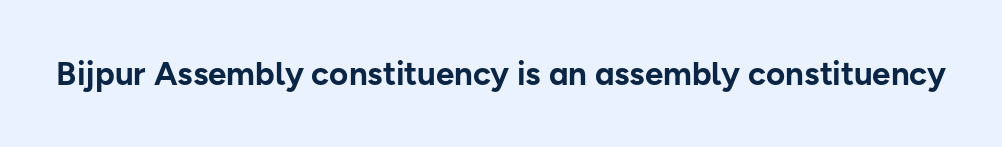
You'd pick this weight for a headline — it's a proper bold. I'd call this a sans setting — the letters go barefoot. The area under the type is left untouched. Spacing verdict: proportional, widths tailored to each character. The line texture is even and compact thanks to regular tracking. These lines were composed using upright roman letters.
